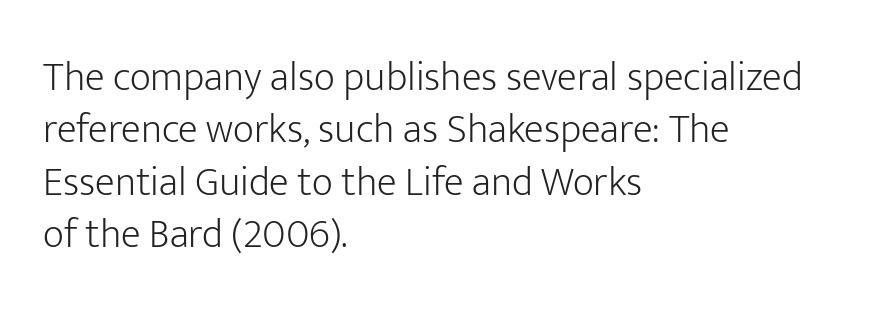
Tracking here is standard; glyphs follow each other at the usual distance. Plain, unruled lines of type. A normal amount of white space separates one row of letters from the next. If you drew a ruler down the left edge, every line would touch it.
